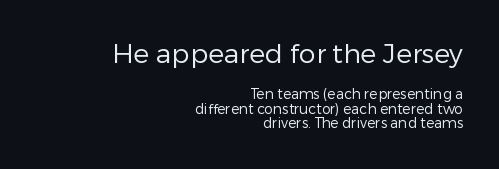
A roman cut, with each character standing at attention. The letters in the upper block stand taller than those in the block below. Teacher's note: observe the even right margin — that is flush-right alignment. The weight tops out at a normal text grade. These lines keep a tight, regular rhythm from letter to letter.
